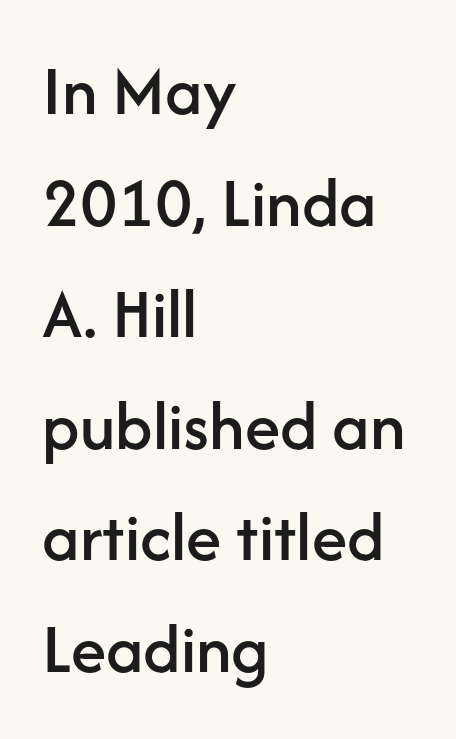
Note the varied advance widths — an 'i' is clearly narrower than an 'm'. You can tell it's not italic because the verticals are truly vertical. Rule under the text: the space is simply empty. All the whitespace from short lines collects on the right. Classification — sans serif. One glance says typical: line gaps are just what's usual.
